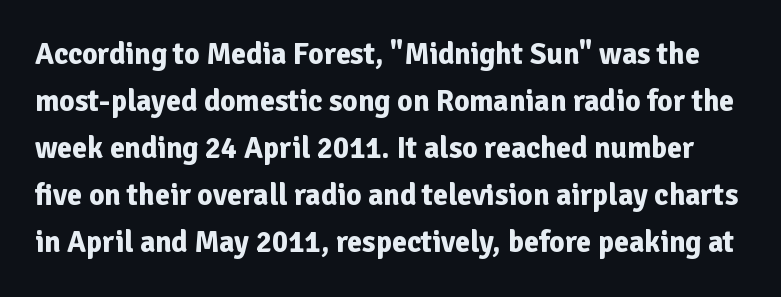
The rows are spaced the way most documents space them. Are there feet on the stems? There aren't — it's a sans. The passage shown has conventional tracking throughout. Here the designer chose a conventional face with non-uniform glyph widths. The strokes are fattened all the way to bold.
